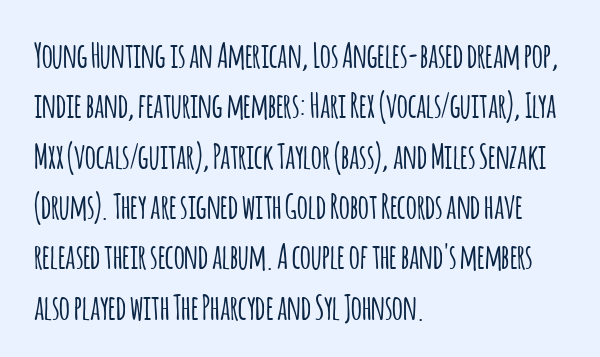
A typesetter would call this zero additional tracking. In terms of letterform style, serifs are entirely absent. Vertically, the passage feels balanced, rows spaced as you'd expect. The type sits square on the baseline with zero lean.
